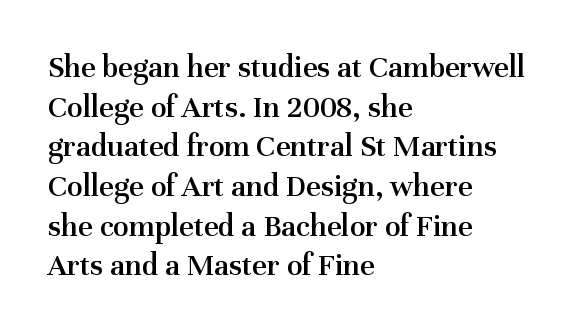
{"serif": "yes", "italic": "no", "bold": "semi", "weight": "semibold", "width": "normal", "stroke_contrast": "medium", "x_height": "medium", "monospaced": "no", "underline": "no", "align": "left", "line_spacing_ratio": 1.24, "letter_spacing": "normal", "letter_spacing_em": 0.0, "glyph_px": 32}
